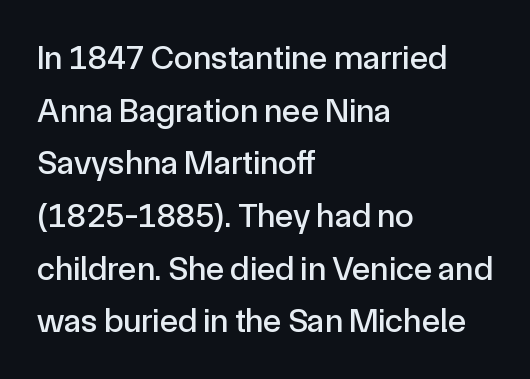
The image shows 34 px sans-serif type, upright; set left-aligned, normal line spacing (1.55x), normal letter spacing, not underlined; a medium x-height.
